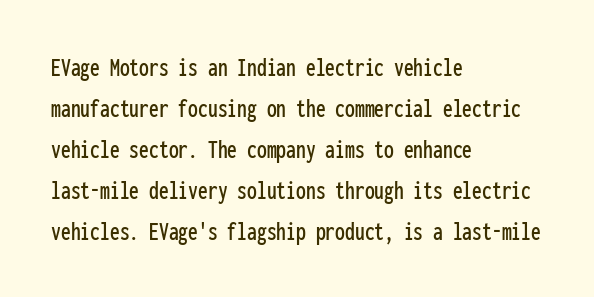
Every character here occupies the same horizontal width, giving the sample a typewriter-like rhythm. The glyphs in this specimen are sans serif. There is no visible air inserted between adjacent glyphs. Every row of glyphs begins at an identical x-position on the left.
